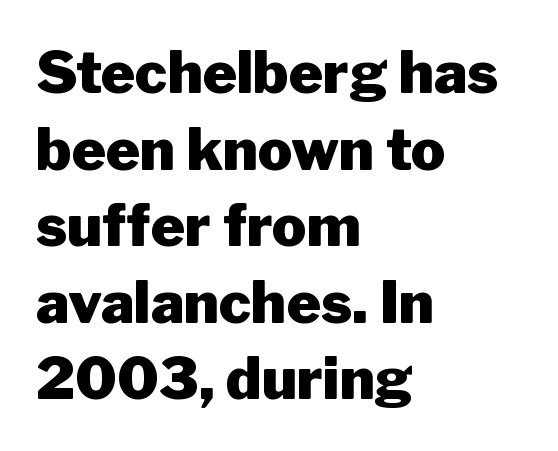
{"serif": "no", "italic": "no", "bold": "yes", "weight": "heavy", "width": "normal", "stroke_contrast": "low", "x_height": "medium", "monospaced": "no", "underline": "no", "align": "left", "line_spacing": "normal", "line_spacing_ratio": 1.32, "letter_spacing": "normal", "letter_spacing_em": 0.0, "glyph_px": 58}
